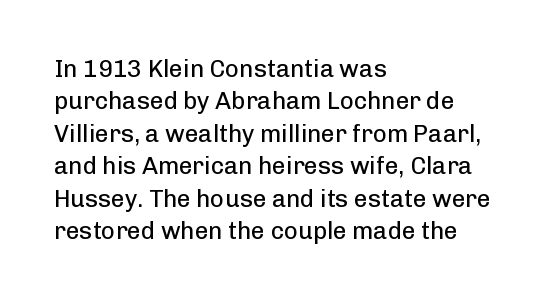
The image shows 24 px text type, upright; set left-aligned, normal line spacing (1.35x), normal letter spacing, not underlined.
